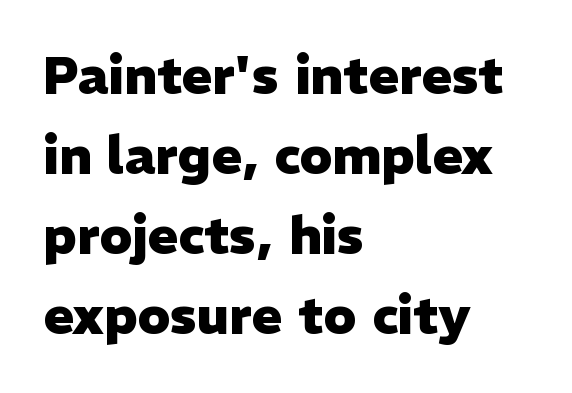
A typesetter would call this leading conventional body-copy spacing. Character widths vary here, with narrow letters taking less room than wide ones. Layout note: lines flush left. The foot of each line stays bare and open.
